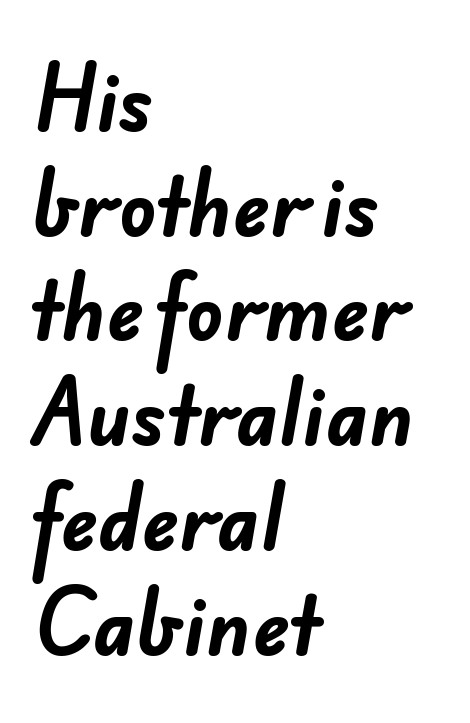
{"serif": "no", "bold": "yes", "weight": "bold", "width": "normal", "stroke_contrast": "low", "x_height": "small", "monospaced": "no", "underline": "no", "align": "left", "line_spacing": "normal", "line_spacing_ratio": 1.36, "letter_spacing": "normal", "letter_spacing_em": 0.0, "glyph_px": 77}
